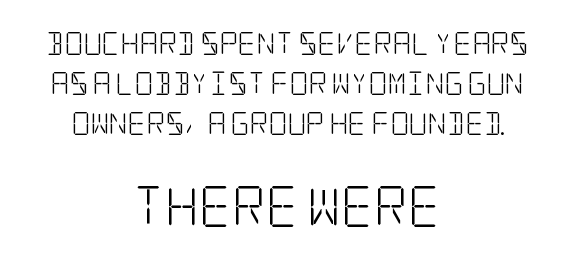
This rendering leaves character spacing at its baseline value. The strokes carry an ordinary text weight at most. Little horizontal feet cap the strokes, marking this as serif type. The text block is weighted toward neither margin, spreading evenly from the middle.
